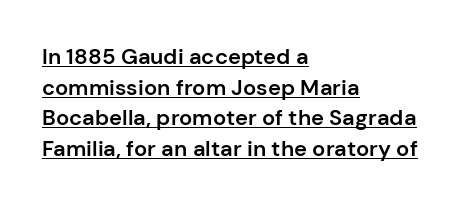
Q: Is the text bold? A: Semi-bold.
Q: Is the text italic (slanted)? A: No, it is upright.
Q: Is the text underlined? A: Yes.
Q: How is the paragraph aligned? A: Left-aligned.
Q: Is the spacing between letters normal or unusually wide? A: Normal.
Q: Is the spacing between lines tight, normal or loose? A: Normal.
